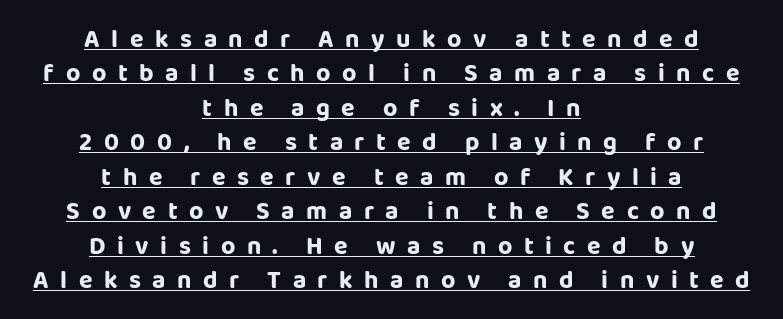
{"italic": "no", "bold": "yes", "underline": "yes", "align": "center", "line_spacing": "normal", "line_spacing_ratio": 1.38, "letter_spacing": "wide", "letter_spacing_em": 0.46, "glyph_px": 25}
